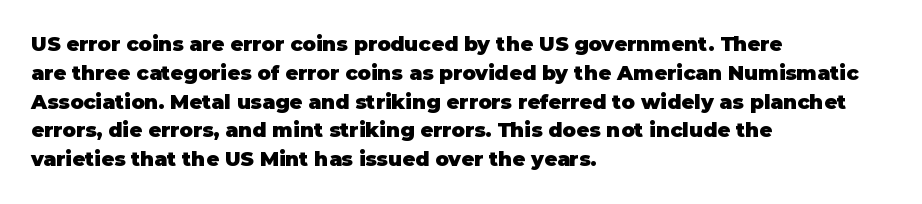
Line starts are locked; line ends wander. Bold? Absolutely — the strokes are thick and heavy. Nobody touched the tracking dial on this one. Bare-footed words on every line. These lines sit exactly where default settings would place them.
